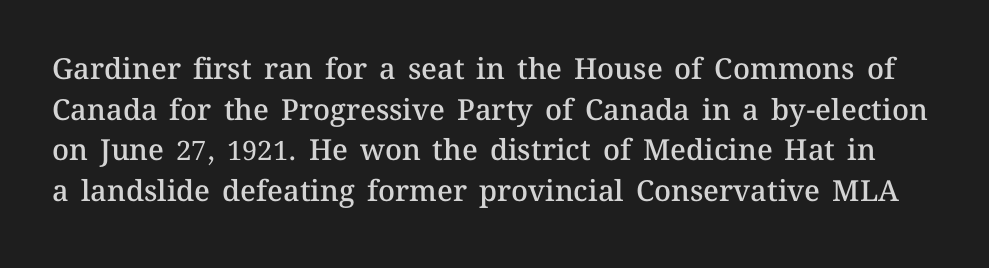
{"italic": "no", "bold": "semi", "weight": "semibold", "width": "normal", "stroke_contrast": "medium", "x_height": "medium", "monospaced": "no", "underline": "no", "line_spacing": "normal", "line_spacing_ratio": 1.4, "letter_spacing": "normal", "letter_spacing_em": 0.0, "glyph_px": 29}
